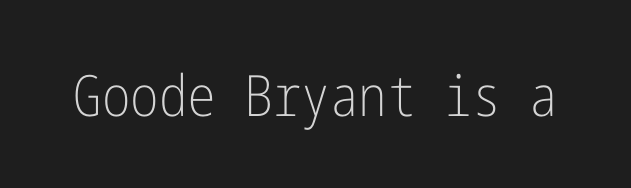
{"serif": "no", "italic": "no", "bold": "no", "weight": "light", "width": "condensed", "stroke_contrast": "low", "x_height": "medium", "underline": "no", "letter_spacing": "normal", "letter_spacing_em": 0.0, "glyph_px": 57}
